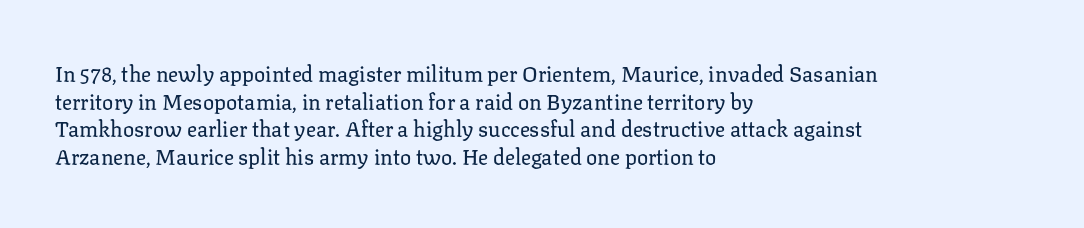
Q: Is the text bold? A: No.
Q: Is the text italic (slanted)? A: No, it is upright.
Q: Is the text underlined? A: No.
Q: How is the paragraph aligned? A: Left-aligned.
Q: Is the spacing between letters normal or unusually wide? A: Normal.
Q: Is the spacing between lines tight, normal or loose? A: Normal.
